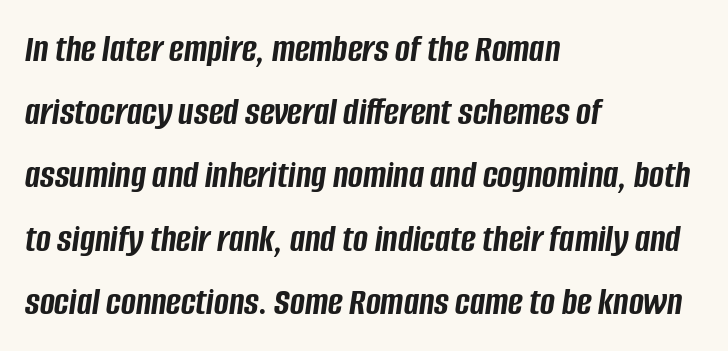
{"italic": "yes", "lean": "right", "slant_degrees": 8, "bold": "yes", "weight": "semibold", "width": "condensed", "stroke_contrast": "low", "x_height": "large", "monospaced": "no", "underline": "no", "align": "left", "line_spacing": "normal", "line_spacing_ratio": 1.58, "letter_spacing": "normal", "letter_spacing_em": 0.0, "glyph_px": 40}
